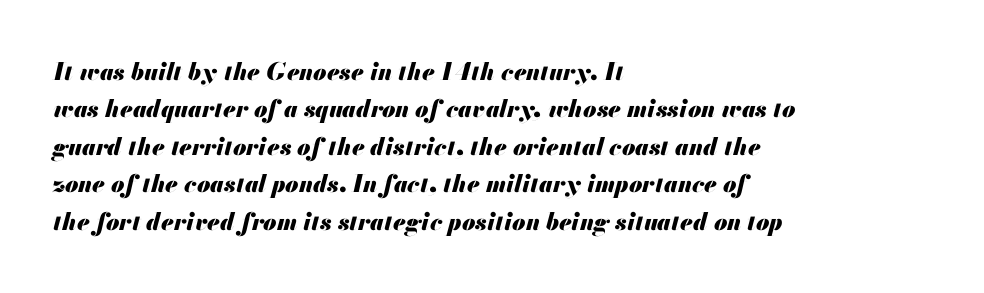
Q: Is the text bold? A: Yes.
Q: Is the text italic (slanted)? A: Yes, it leans right by about 13 degrees.
Q: Is the text underlined? A: No.
Q: How is the paragraph aligned? A: Left-aligned.
Q: Is the spacing between letters normal or unusually wide? A: Normal.
Q: Is the spacing between lines tight, normal or loose? A: Normal.
